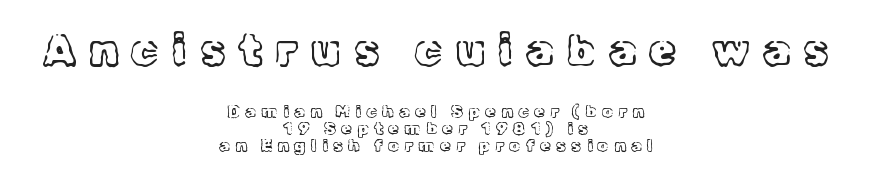
Q: Is the text bold? A: No.
Q: Is the text italic (slanted)? A: No, it is upright.
Q: Is the typeface a serif or a sans-serif typeface? A: Serif.
Q: Is the text underlined? A: No.
Q: How is the paragraph aligned? A: Centered.
Q: Is the spacing between letters normal or unusually wide? A: Unusually wide.
Q: Is the spacing between lines tight, normal or loose? A: Tight.
Q: Which block of text is set in a larger size, the first (top) or the second (bottom)? A: The first (top) one.
Q: Width (condensed, normal, or wide)? A: Normal.
Q: x-height? A: Medium.
Q: Monospaced? A: No.
